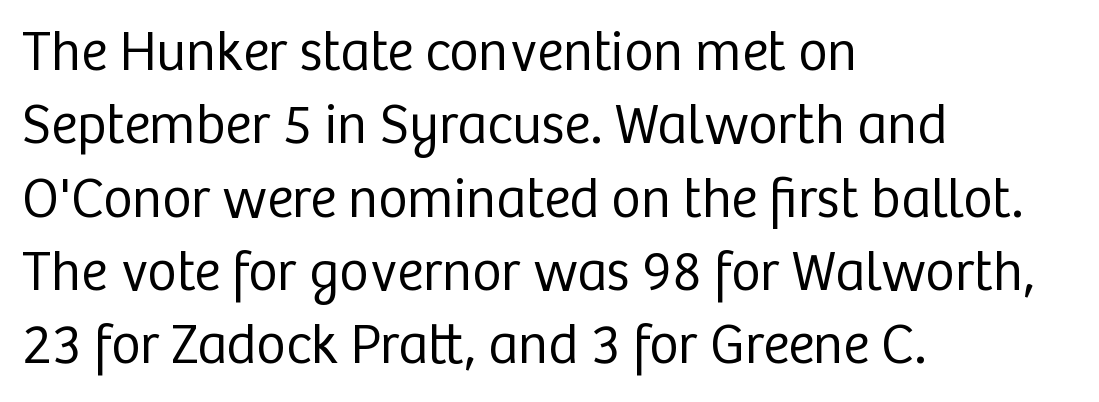
The image shows 56 px regular-weight sans-serif type, upright; set left-aligned, normal line spacing (1.31x), normal letter spacing, not underlined; low stroke contrast and a medium x-height.
